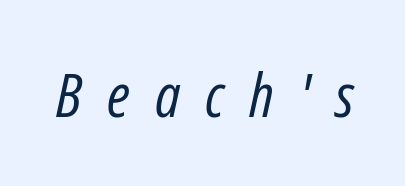
Q: Is the text bold? A: No.
Q: Is the text italic (slanted)? A: Yes, it leans right by about 12 degrees.
Q: Is the text underlined? A: No.
Q: Is the spacing between letters normal or unusually wide? A: Unusually wide.
Q: Width (condensed, normal, or wide)? A: Condensed.
Q: Stroke contrast? A: Low.
Q: x-height? A: Medium.
Q: Monospaced? A: No.
